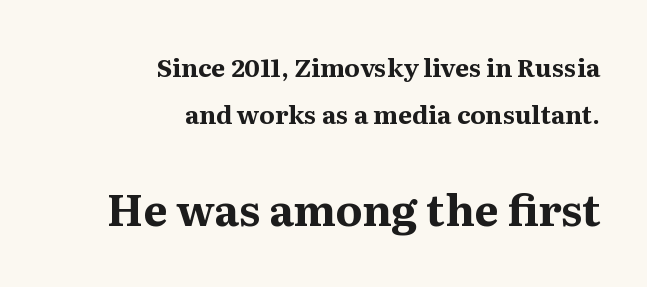
Varying glyph widths throughout — classic text-font behaviour. Ascenders rise straight up at ninety degrees. This is heavy type, rendered in bold. Yep, those are serifs on the letters.
